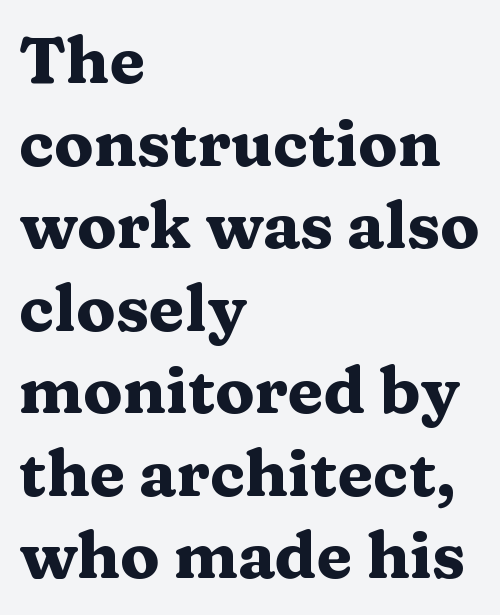
Q: Is the text bold? A: Yes.
Q: Is the text italic (slanted)? A: No, it is upright.
Q: Is the typeface a serif or a sans-serif typeface? A: Serif.
Q: Is the text underlined? A: No.
Q: How is the paragraph aligned? A: Left-aligned.
Q: Is the spacing between letters normal or unusually wide? A: Normal.
Q: Is the spacing between lines tight, normal or loose? A: Normal.
Q: Width (condensed, normal, or wide)? A: Wide.
Q: Stroke contrast? A: Medium.
Q: x-height? A: Medium.
Q: Monospaced? A: No.
